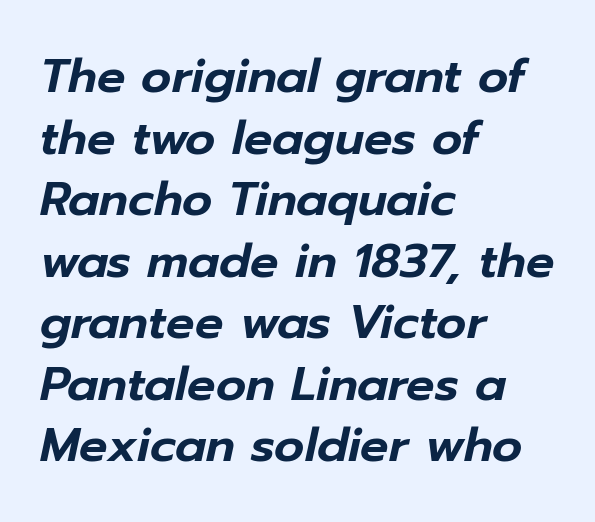
The image shows 47 px text type, italic (leaning right); set left-aligned, normal line spacing (1.31x), normal letter spacing, not underlined; low stroke contrast and a medium x-height.
